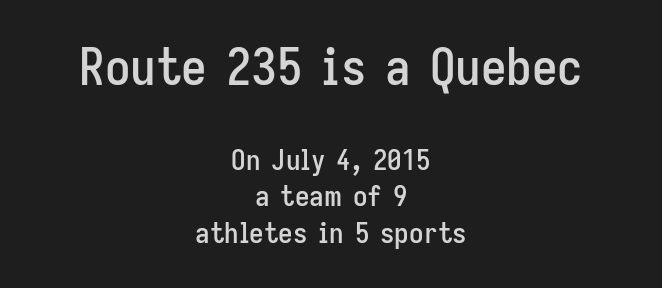
The horizontal fit of the characters is conventional and even. Is this a fixed-width face? No — the glyphs have proportional, varying widths. The rows are spaced the way most documents space them. The typeface chosen for these lines omits serifs. Every stem runs plumb, perpendicular to the baseline. Whoever set this made the first block the dominant, larger element.
